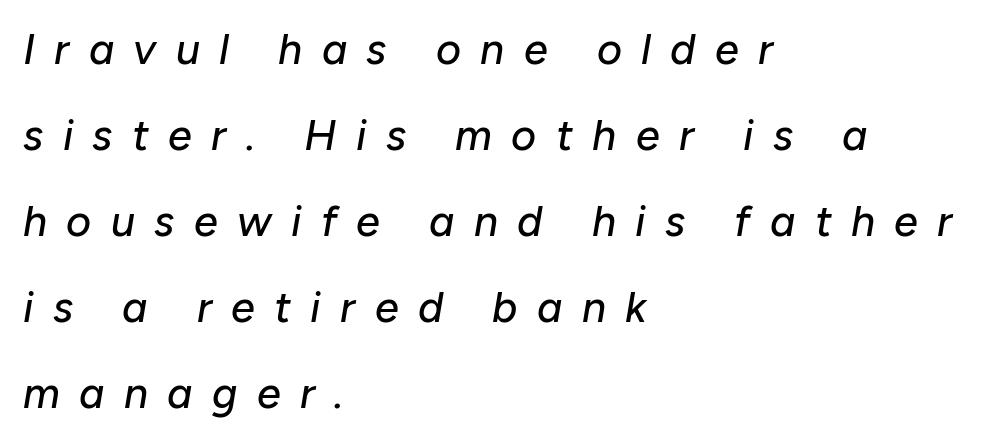
Students, observe: this is what heavily led, spacious text looks like. Here the designer chose a conventional face with non-uniform glyph widths. In terms of posture, this sample is oblique. Compared with typical body copy, the letter spacing here is much looser.
